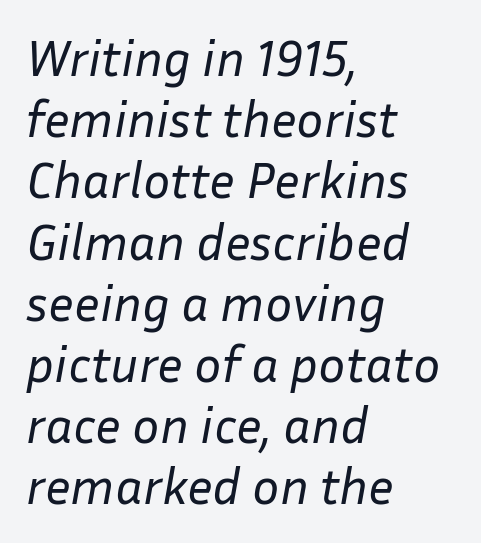
The image shows 51 px regular-weight type, italic (leaning right); set left-aligned, line spacing 1.2x, normal letter spacing, not underlined; low stroke contrast and a medium x-height.
